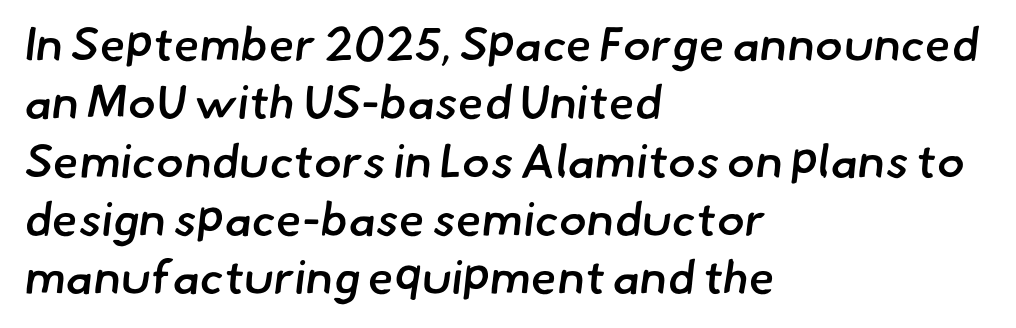
Q: Is the text bold? A: Semi-bold.
Q: Is the typeface a serif or a sans-serif typeface? A: Sans-serif.
Q: Is the text underlined? A: No.
Q: How is the paragraph aligned? A: Left-aligned.
Q: Is the spacing between letters normal or unusually wide? A: Normal.
Q: Width (condensed, normal, or wide)? A: Normal.
Q: Stroke contrast? A: Low.
Q: x-height? A: Small.
Q: Monospaced? A: No.
